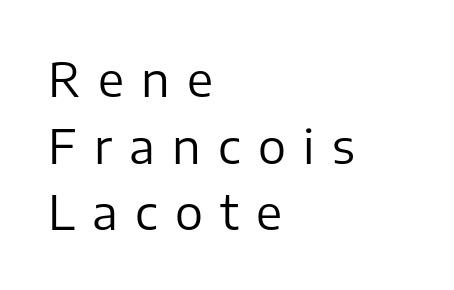
Q: Is the text bold? A: No.
Q: Is the text italic (slanted)? A: No, it is upright.
Q: Is the typeface a serif or a sans-serif typeface? A: Sans-serif.
Q: Is the text underlined? A: No.
Q: How is the paragraph aligned? A: Left-aligned.
Q: Is the spacing between letters normal or unusually wide? A: Unusually wide.
Q: Is the spacing between lines tight, normal or loose? A: Normal.
Q: Width (condensed, normal, or wide)? A: Normal.
Q: Stroke contrast? A: Low.
Q: x-height? A: Medium.
Q: Monospaced? A: No.
